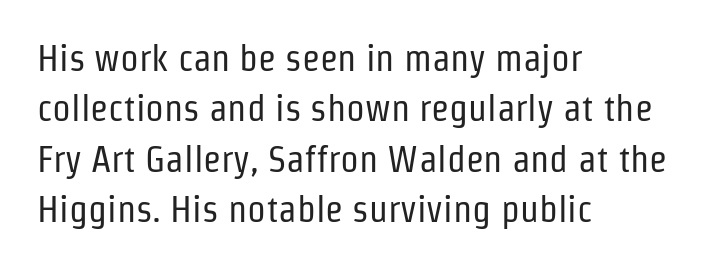
If you measured baseline to baseline, you'd find a middling distance. Descenders are the only things crossing below the line. The paragraph has a hard left edge and a soft right edge. Style check: upright. The typeface chosen for these lines omits serifs. Compared with typical body copy, the letter spacing here is the same.
